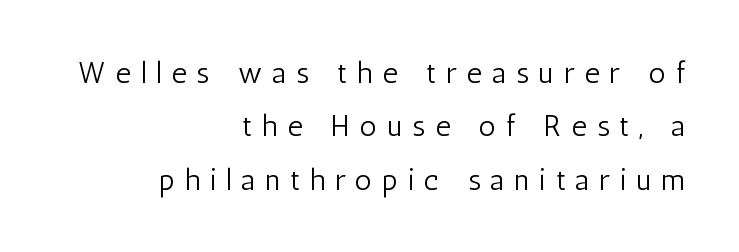
Q: Is the text bold? A: No.
Q: Is the text italic (slanted)? A: No, it is upright.
Q: Is the typeface a serif or a sans-serif typeface? A: Sans-serif.
Q: Is the text underlined? A: No.
Q: How is the paragraph aligned? A: Right-aligned.
Q: Is the spacing between letters normal or unusually wide? A: Unusually wide.
Q: Width (condensed, normal, or wide)? A: Condensed.
Q: Stroke contrast? A: Low.
Q: x-height? A: Medium.
Q: Monospaced? A: No.
